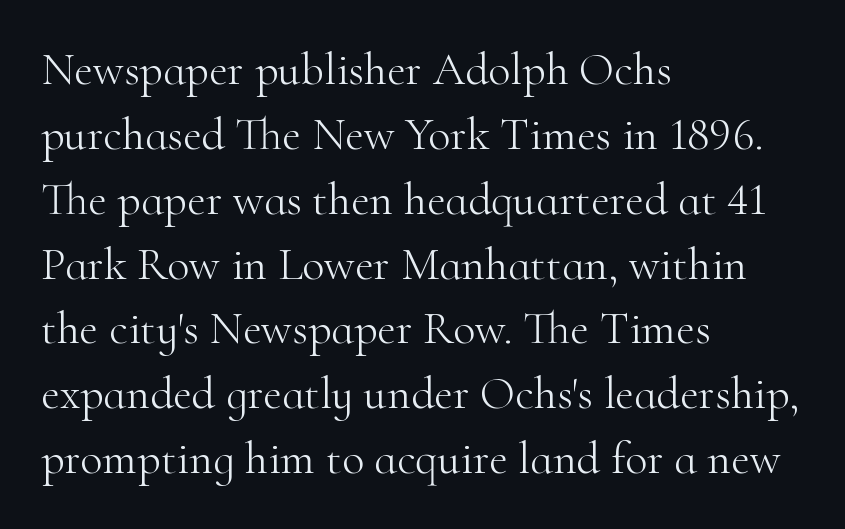
Default kerning and tracking; the words read as compact shapes. Weight: not bold — regular or lighter. These lines are composed in type with serifs. Regarding leading, the lines here are spaced in the standard way. Think of a printed novel: that variable character pitch is what you see here.
